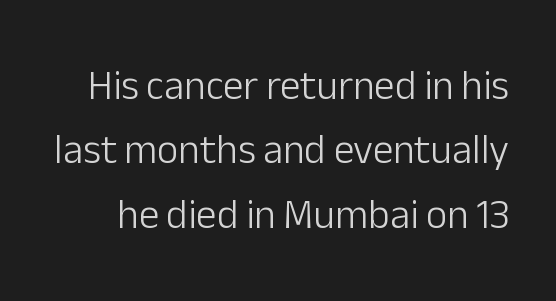
Q: Is the text bold? A: No.
Q: Is the text italic (slanted)? A: No, it is upright.
Q: Is the typeface a serif or a sans-serif typeface? A: Sans-serif.
Q: Is the text underlined? A: No.
Q: Is the spacing between letters normal or unusually wide? A: Normal.
Q: Is the spacing between lines tight, normal or loose? A: Normal.
Q: Width (condensed, normal, or wide)? A: Normal.
Q: Stroke contrast? A: Low.
Q: x-height? A: Medium.
Q: Monospaced? A: No.
